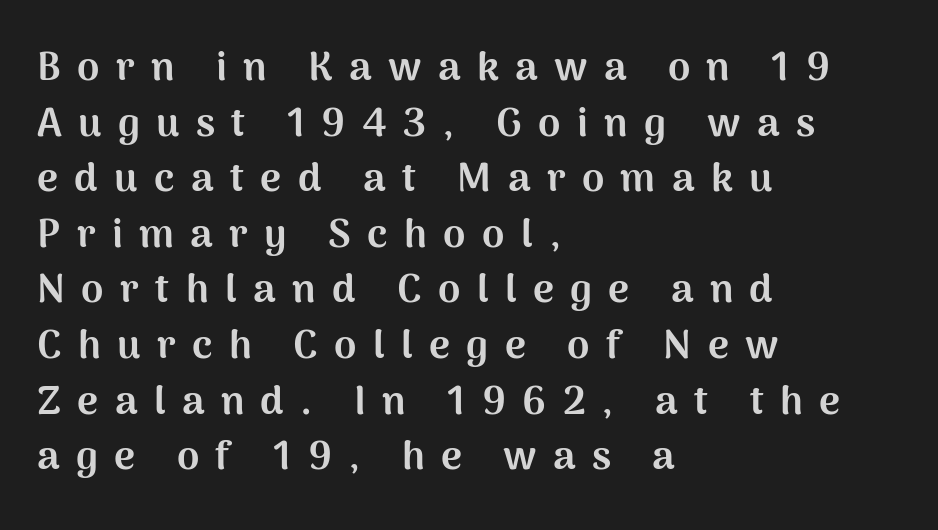
{"serif": "no", "italic": "no", "bold": "yes", "weight": "bold", "width": "normal", "stroke_contrast": "medium", "x_height": "medium", "monospaced": "no", "underline": "no", "align": "left", "line_spacing": "normal", "line_spacing_ratio": 1.39, "letter_spacing": "wide", "letter_spacing_em": 0.41, "glyph_px": 40}
